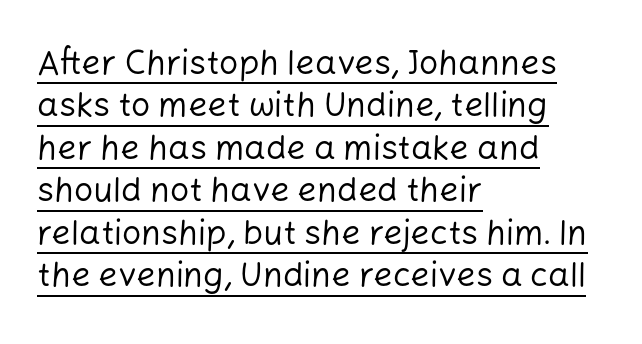
{"serif": "no", "italic": "no", "bold": "no", "weight": "regular", "width": "normal", "stroke_contrast": "low", "x_height": "medium", "monospaced": "no", "underline": "yes", "align": "left", "line_spacing": "normal", "line_spacing_ratio": 1.25, "letter_spacing": "normal", "letter_spacing_em": 0.0, "glyph_px": 34}
